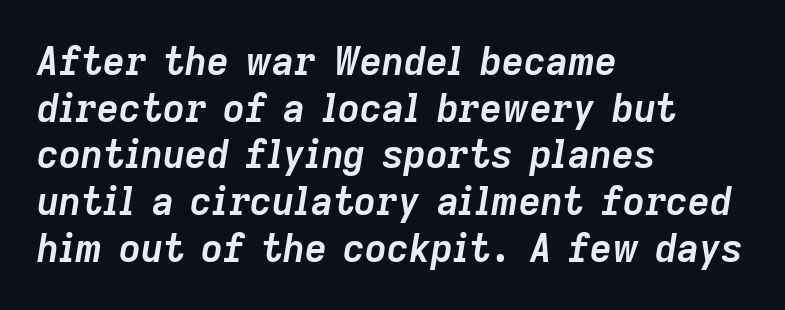
{"italic": "yes", "lean": "right", "slant_degrees": 9, "bold": "yes", "weight": "semibold", "width": "normal", "stroke_contrast": "low", "x_height": "medium", "monospaced": "no", "underline": "no", "align": "left", "line_spacing_ratio": 1.23, "letter_spacing": "normal", "letter_spacing_em": 0.0, "glyph_px": 38}
